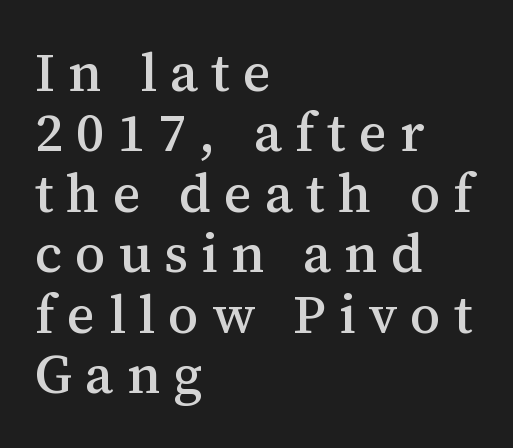
The image shows 54 px serif type, upright; set left-aligned, tight line spacing (1.12x), unusually wide letter spacing (+0.24 em), not underlined; medium stroke contrast and a medium x-height.
